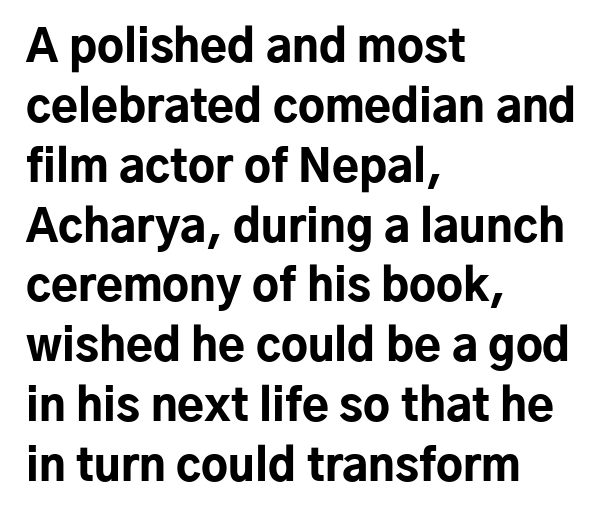
Q: Is the text bold? A: Yes.
Q: Is the text italic (slanted)? A: No, it is upright.
Q: Is the typeface a serif or a sans-serif typeface? A: Sans-serif.
Q: Is the text underlined? A: No.
Q: How is the paragraph aligned? A: Left-aligned.
Q: Is the spacing between letters normal or unusually wide? A: Normal.
Q: Is the spacing between lines tight, normal or loose? A: Normal.
Q: Width (condensed, normal, or wide)? A: Normal.
Q: Stroke contrast? A: Low.
Q: x-height? A: Medium.
Q: Monospaced? A: No.
